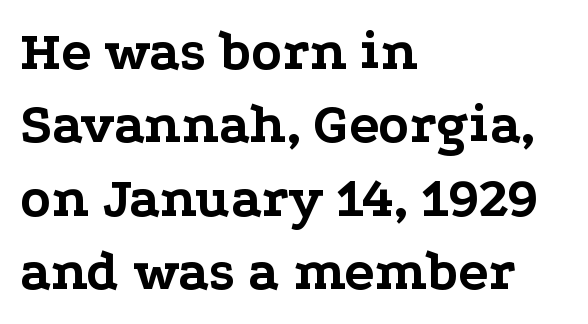
{"serif": "yes", "italic": "no", "bold": "yes", "weight": "bold", "width": "wide", "stroke_contrast": "low", "x_height": "medium", "monospaced": "no", "underline": "no", "align": "left", "line_spacing": "normal", "line_spacing_ratio": 1.31, "letter_spacing": "normal", "letter_spacing_em": 0.0, "glyph_px": 56}
